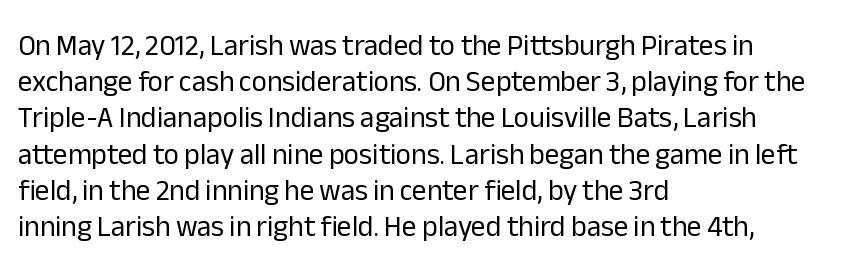
Q: Is the text bold? A: No.
Q: Is the text italic (slanted)? A: No, it is upright.
Q: Is the typeface a serif or a sans-serif typeface? A: Sans-serif.
Q: Is the text underlined? A: No.
Q: How is the paragraph aligned? A: Left-aligned.
Q: Is the spacing between letters normal or unusually wide? A: Normal.
Q: Is the spacing between lines tight, normal or loose? A: Normal.
Q: Width (condensed, normal, or wide)? A: Normal.
Q: Stroke contrast? A: Low.
Q: x-height? A: Medium.
Q: Monospaced? A: No.
